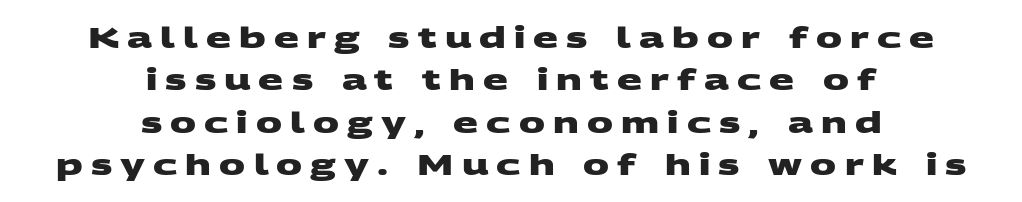
The image shows 29 px heavy, wide sans-serif type; set centered, normal line spacing (1.46x), unusually wide letter spacing (+0.28 em), not underlined; medium stroke contrast and a large x-height.
